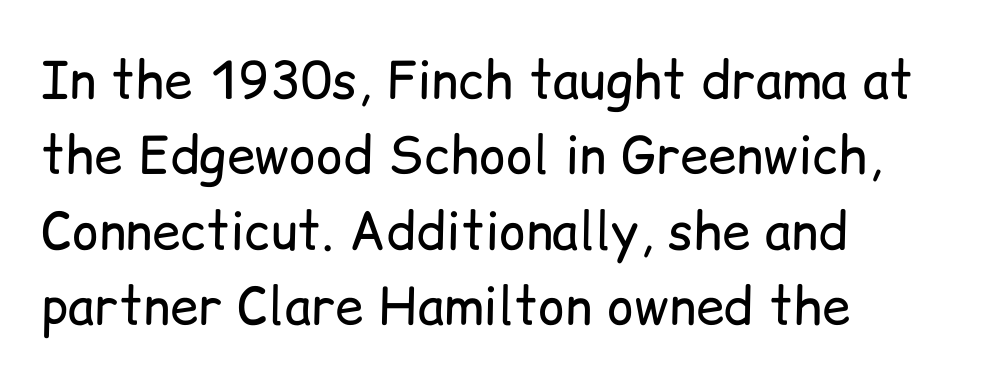
The image shows 51 px regular-weight sans-serif type, upright; set left-aligned, normal line spacing (1.48x), normal letter spacing, not underlined; low stroke contrast and a medium x-height.
